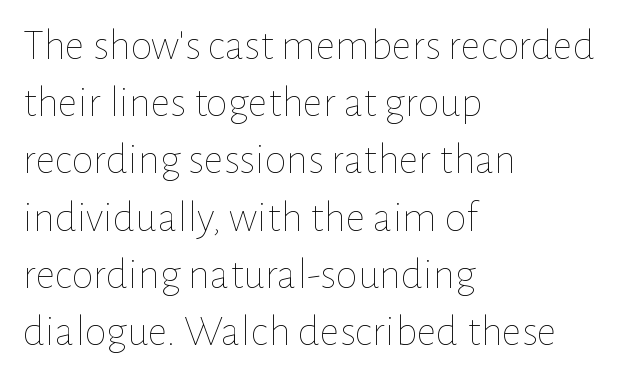
The vertical gap from one line to the next is medium. The passage shown is not bold in any degree. Is there any slant? The stems are plumb. A classic flush-left, rag-right setting is used for this passage. The letters advance in unequal steps, a hallmark of proportional type. Clear beneath every line of the passage.
